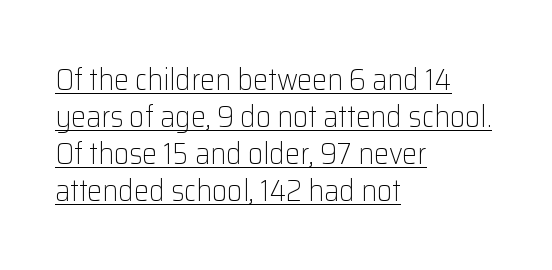
Is the block centered? No — it sits flush against the left margin. Ascenders rise straight up at ninety degrees. Tracking here is standard; glyphs follow each other at the usual distance. Weight: not bold — regular or lighter.
